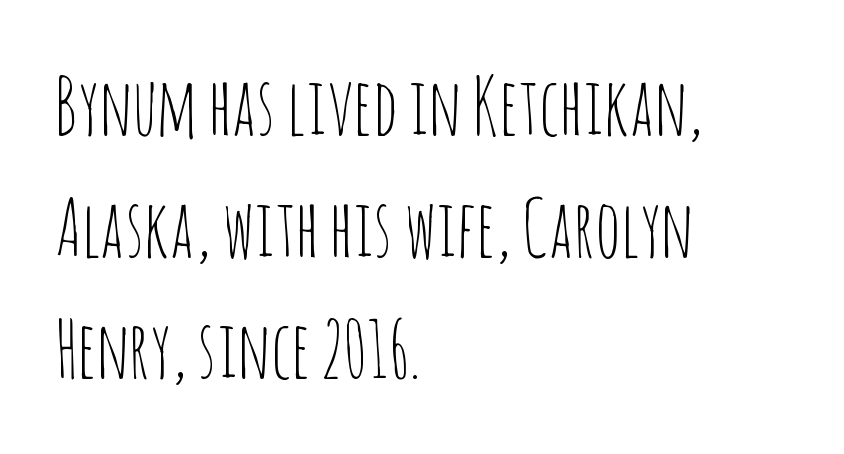
The axis of the letterforms is exactly vertical. What's the leading like? Ordinary, nothing unusual. Nothing unusual about the tracking: characters are spaced as the font intends. The foot of each line stays bare and open. A classic flush-left, rag-right setting is used for this passage. Proportional: the letters do not fall into vertical columns.
